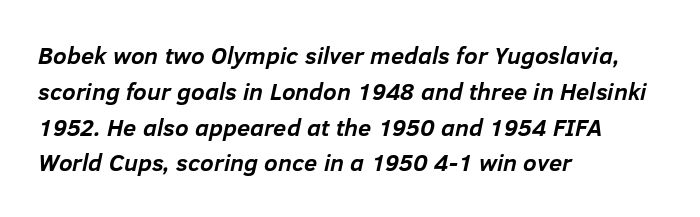
{"italic": "yes", "lean": "right", "slant_degrees": 12, "bold": "yes", "underline": "no", "align": "left", "line_spacing": "normal", "line_spacing_ratio": 1.49, "letter_spacing": "normal", "letter_spacing_em": 0.0, "glyph_px": 24}
